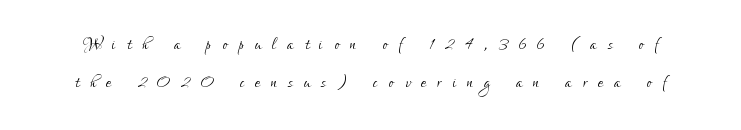
The image shows 23 px text type; set normal line spacing (1.67x), unusually wide letter spacing (+0.48 em), not underlined.
